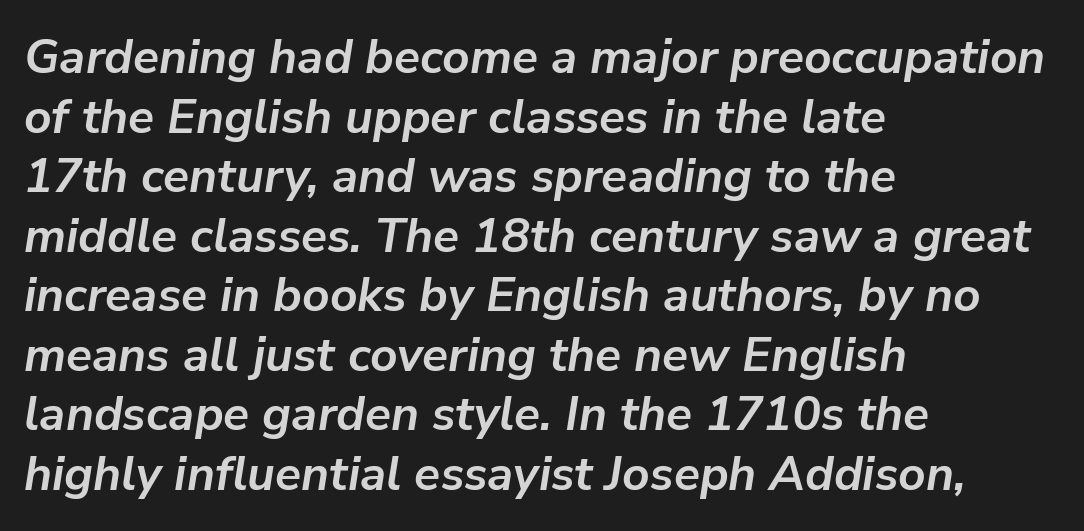
{"italic": "yes", "lean": "right", "slant_degrees": 9, "bold": "yes", "weight": "semibold", "width": "normal", "stroke_contrast": "low", "x_height": "medium", "monospaced": "no", "underline": "no", "align": "left", "line_spacing_ratio": 1.24, "letter_spacing": "normal", "letter_spacing_em": 0.0, "glyph_px": 48}
